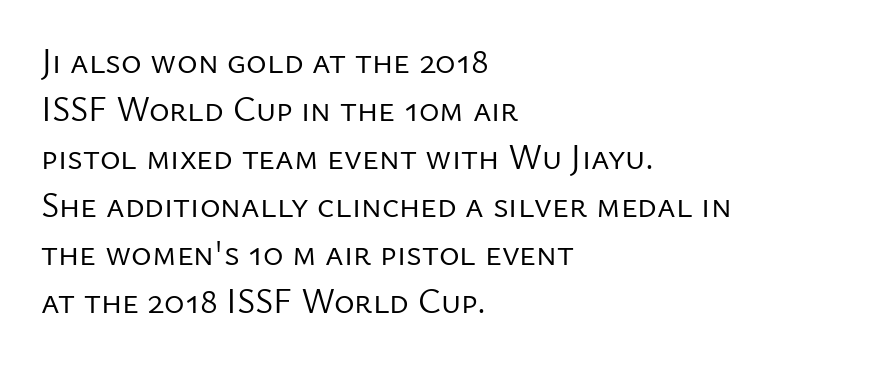
Each row of text sits above clean, open space. A sans-serif font was chosen for this passage. Vertically, the passage feels balanced, rows spaced as you'd expect. Proportional: the letters do not fall into vertical columns.
